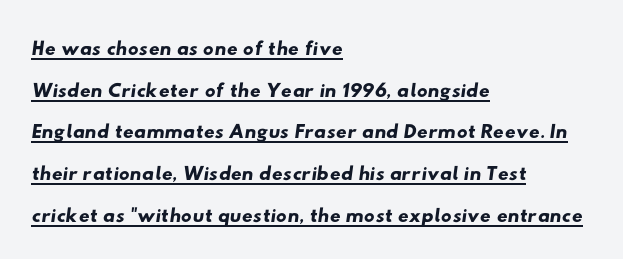
Summary of vertical rhythm: regular, with standard interline spacing. The text block is weighted toward the left margin, trailing off unevenly rightward. The face used here is proportionally spaced, like ordinary book or web type. Does extra space separate the letters? No, they use regular spacing. Does the type have serifs? No, each stem ends abruptly.
